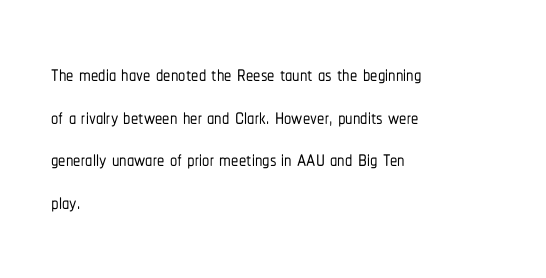
{"serif": "no", "italic": "no", "width": "condensed", "stroke_contrast": "low", "x_height": "medium", "monospaced": "no", "underline": "no", "align": "left", "line_spacing": "normal", "line_spacing_ratio": 1.47, "letter_spacing": "normal", "letter_spacing_em": 0.0, "glyph_px": 29}
